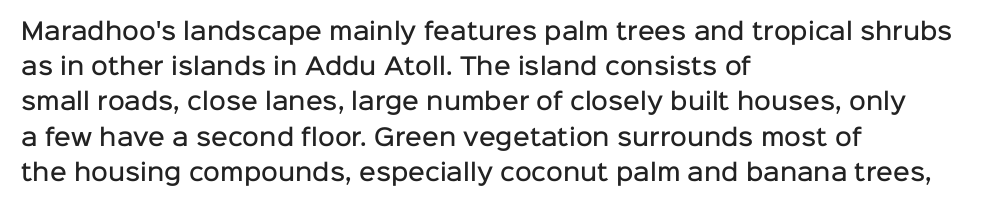
{"italic": "no", "bold": "semi", "underline": "no", "align": "left", "line_spacing": "normal", "line_spacing_ratio": 1.53, "letter_spacing": "normal", "letter_spacing_em": 0.0, "glyph_px": 23}
